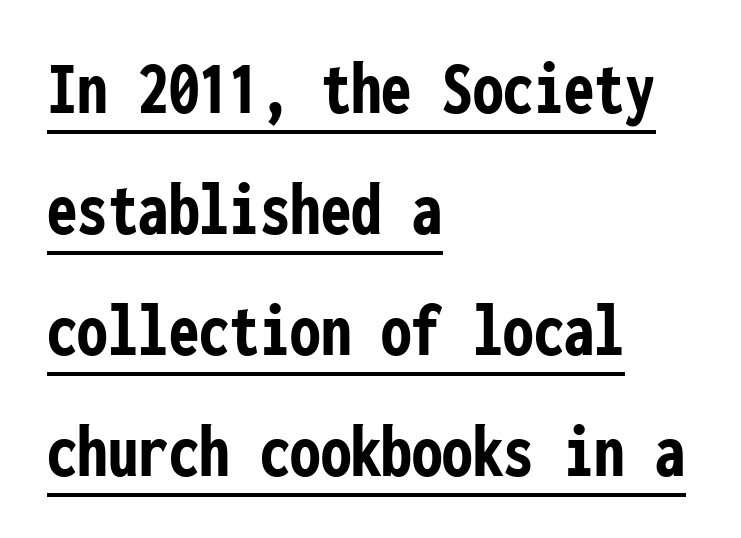
Whoever set this chose a conventional vertical rhythm. Glance below the letters and you will spot a drawn line. Classification — sans serif. As a designer I'd log this as weight 700, bold. Compared with typical body copy, the letter spacing here is the same. Every character here occupies the same horizontal width, giving the sample a typewriter-like rhythm.
